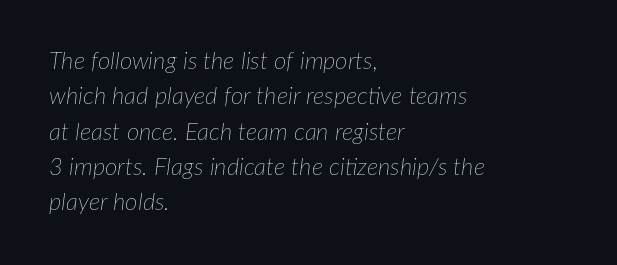
Q: Is the text bold? A: No.
Q: Is the text italic (slanted)? A: Yes, it leans right by about 7 degrees.
Q: Is the text underlined? A: No.
Q: How is the paragraph aligned? A: Left-aligned.
Q: Is the spacing between letters normal or unusually wide? A: Normal.
Q: Is the spacing between lines tight, normal or loose? A: Normal.
